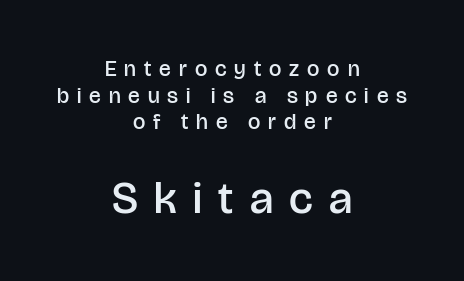
Every row of glyphs is offset so its center matches the block's center. Are there feet on the stems? There aren't — it's a sans. If you squint, the bottom block still reads clearly — it's the larger of the two. Here the glyphs are tracked loosely, breaking word shapes into spaced letters.
